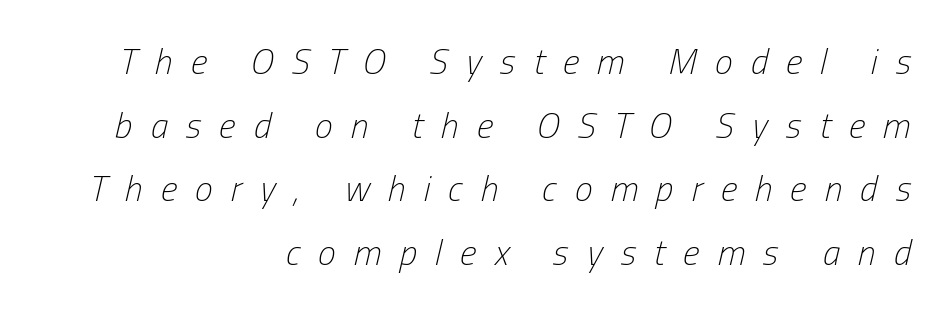
Q: Is the text bold? A: No.
Q: Is the text italic (slanted)? A: Yes, it leans right by about 13 degrees.
Q: Is the text underlined? A: No.
Q: How is the paragraph aligned? A: Right-aligned.
Q: Is the spacing between letters normal or unusually wide? A: Unusually wide.
Q: Width (condensed, normal, or wide)? A: Condensed.
Q: Stroke contrast? A: Low.
Q: x-height? A: Medium.
Q: Monospaced? A: No.
